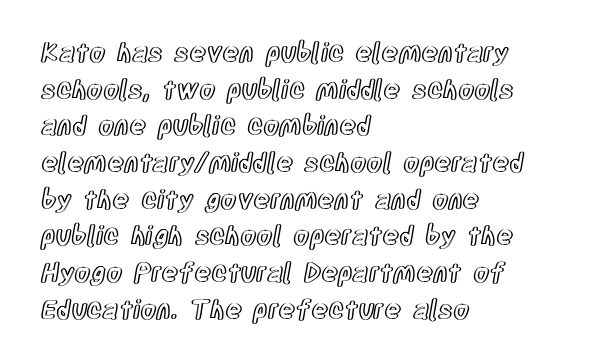
Here the glyphs are tracked normally, forming tight word shapes. Underline: absent. The lines are quadded left.
